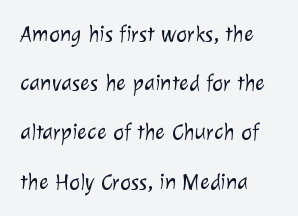
No extra tracking has been applied to these lines. Bare-footed words on every line. The rendering uses a large line-height, opening up the rows. The paragraph has a hard left edge and a soft right edge.
